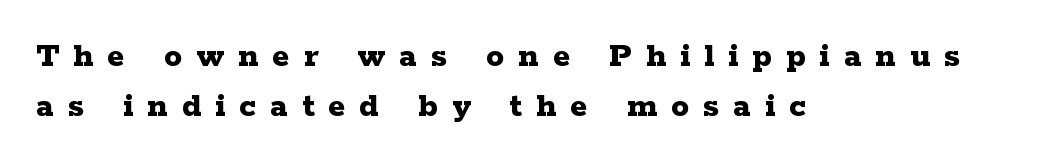
The image shows 36 px bold, wide serif type, upright; set left-aligned, normal line spacing (1.38x), unusually wide letter spacing (+0.39 em), not underlined; low stroke contrast and a medium x-height.
